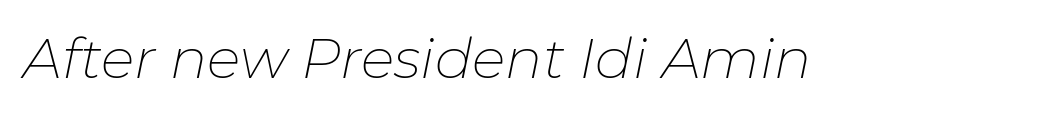
Q: Is the text bold? A: No.
Q: Is the text italic (slanted)? A: Yes, it leans right by about 11 degrees.
Q: Is the text underlined? A: No.
Q: Is the spacing between letters normal or unusually wide? A: Normal.
Q: Width (condensed, normal, or wide)? A: Normal.
Q: Stroke contrast? A: Low.
Q: x-height? A: Medium.
Q: Monospaced? A: No.
